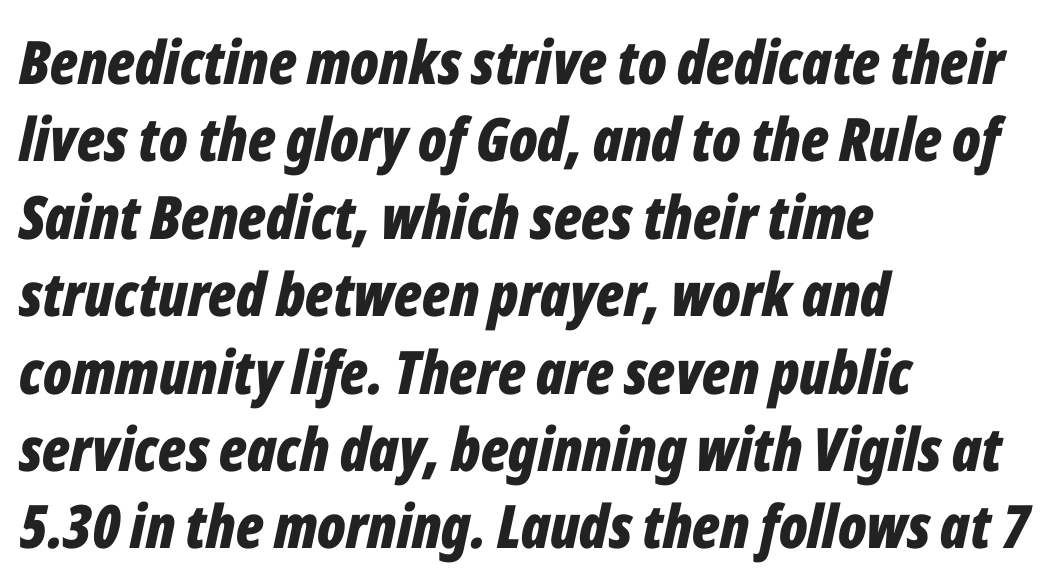
{"italic": "yes", "lean": "right", "slant_degrees": 12, "bold": "yes", "weight": "bold", "width": "condensed", "stroke_contrast": "low", "x_height": "medium", "monospaced": "no", "underline": "no", "align": "left", "line_spacing": "normal", "line_spacing_ratio": 1.29, "letter_spacing": "normal", "letter_spacing_em": 0.0, "glyph_px": 60}
